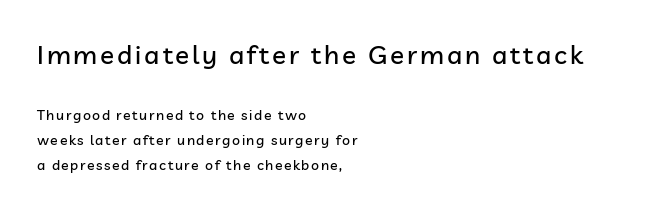
{"italic": "no", "underline": "no", "align": "left", "line_spacing_ratio": 1.8, "larger_block": "first", "size_ratio": 1.86, "glyph_px": 26}
